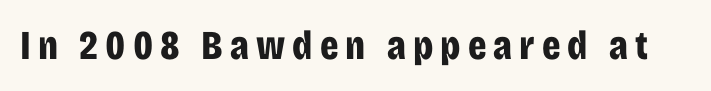
Q: Is the text bold? A: Yes.
Q: Is the text italic (slanted)? A: No, it is upright.
Q: Is the typeface a serif or a sans-serif typeface? A: Sans-serif.
Q: Is the text underlined? A: No.
Q: Width (condensed, normal, or wide)? A: Condensed.
Q: Stroke contrast? A: Low.
Q: x-height? A: Large.
Q: Monospaced? A: No.
